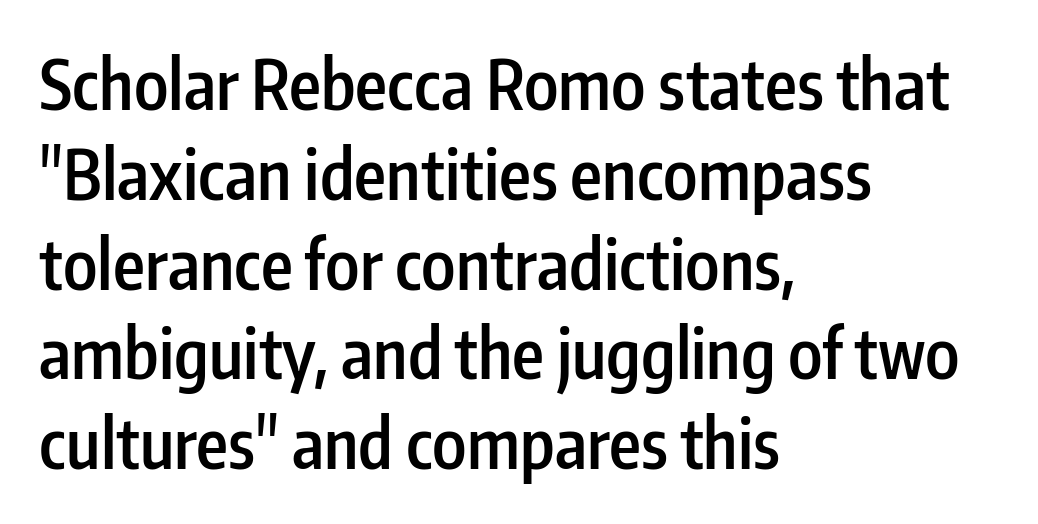
Q: Is the text bold? A: Semi-bold.
Q: Is the text italic (slanted)? A: No, it is upright.
Q: Is the typeface a serif or a sans-serif typeface? A: Sans-serif.
Q: Is the text underlined? A: No.
Q: How is the paragraph aligned? A: Left-aligned.
Q: Is the spacing between letters normal or unusually wide? A: Normal.
Q: Is the spacing between lines tight, normal or loose? A: Normal.
Q: Width (condensed, normal, or wide)? A: Condensed.
Q: Stroke contrast? A: Low.
Q: x-height? A: Medium.
Q: Monospaced? A: No.
